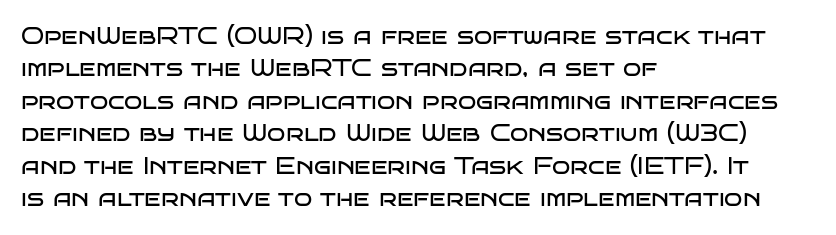
{"italic": "no", "bold": "no", "underline": "no", "align": "left", "line_spacing": "normal", "line_spacing_ratio": 1.35, "letter_spacing": "normal", "letter_spacing_em": 0.0, "glyph_px": 24}
